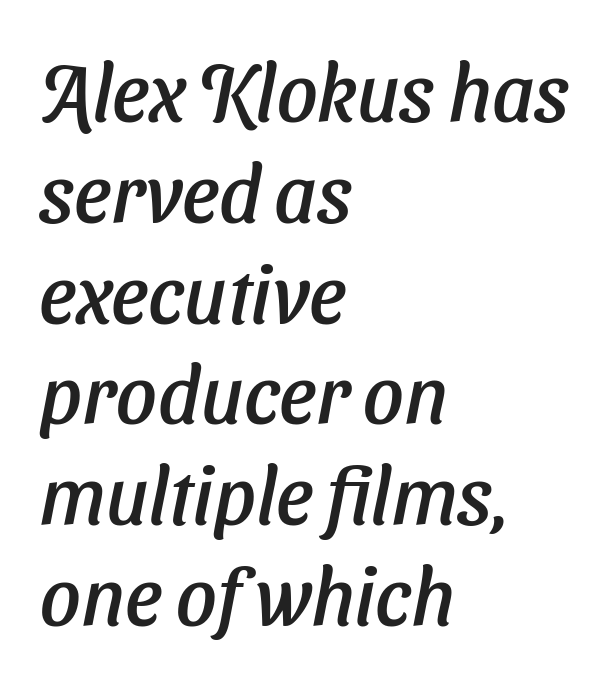
Looking at the ascenders, they clearly lean. The text block is weighted toward the left margin, trailing off unevenly rightward. Quick note: underline off. The rendering keeps characters at their native spacing. Think of a printed novel: that variable character pitch is what you see here. Summary of vertical rhythm: regular, with standard interline spacing.
